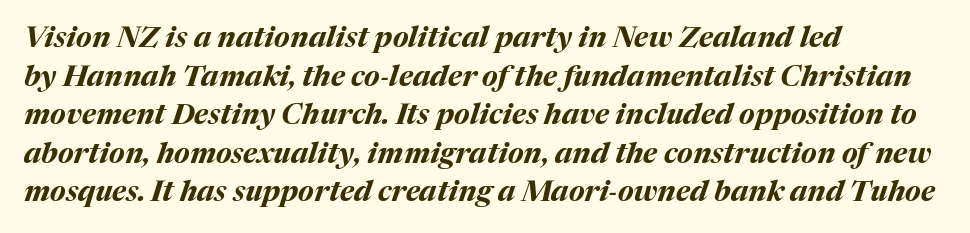
Q: Is the text bold? A: Yes.
Q: Is the text italic (slanted)? A: Yes, it leans right by about 17 degrees.
Q: Is the text underlined? A: No.
Q: How is the paragraph aligned? A: Left-aligned.
Q: Is the spacing between letters normal or unusually wide? A: Normal.
Q: Is the spacing between lines tight, normal or loose? A: Normal.
Q: Width (condensed, normal, or wide)? A: Normal.
Q: Stroke contrast? A: Medium.
Q: x-height? A: Medium.
Q: Monospaced? A: No.
